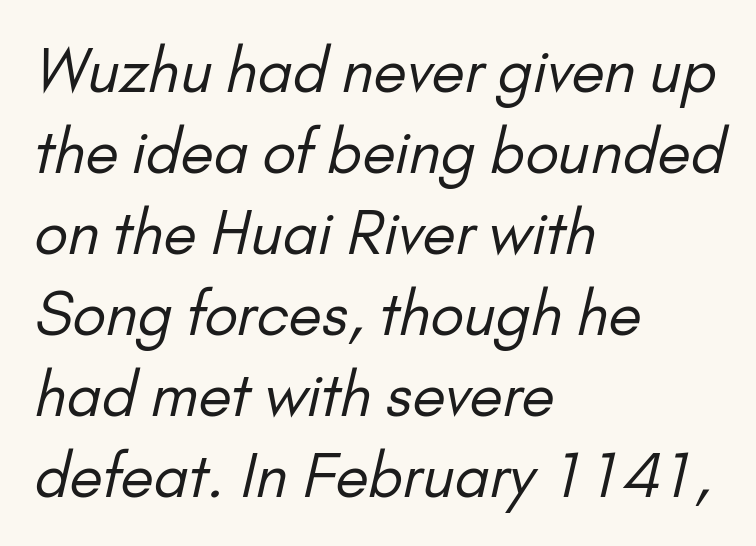
Beneath every word, the page is bare. This is not heavy type; no bold has been used. Each new line begins a customary step beneath the previous one. You could not count columns in this text — the font is proportionally spaced. This sample uses a sans-serif face.
